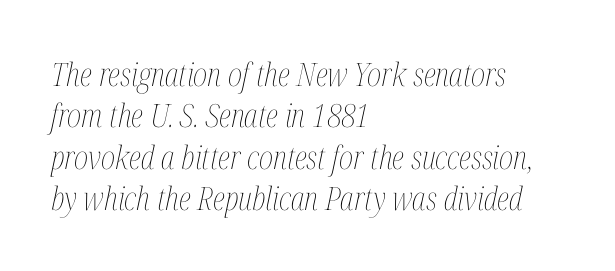
Q: Is the text bold? A: No.
Q: Is the text italic (slanted)? A: Yes, it leans right by about 12 degrees.
Q: Is the text underlined? A: No.
Q: How is the paragraph aligned? A: Left-aligned.
Q: Is the spacing between letters normal or unusually wide? A: Normal.
Q: Is the spacing between lines tight, normal or loose? A: Normal.
Q: Width (condensed, normal, or wide)? A: Condensed.
Q: Stroke contrast? A: Medium.
Q: x-height? A: Medium.
Q: Monospaced? A: No.
